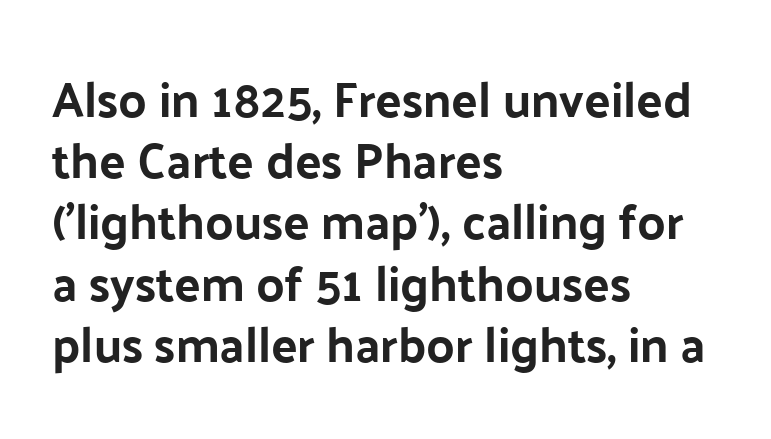
{"serif": "no", "italic": "no", "width": "normal", "stroke_contrast": "low", "x_height": "medium", "monospaced": "no", "underline": "no", "align": "left", "line_spacing": "normal", "line_spacing_ratio": 1.25, "letter_spacing": "normal", "letter_spacing_em": 0.0, "glyph_px": 49}
